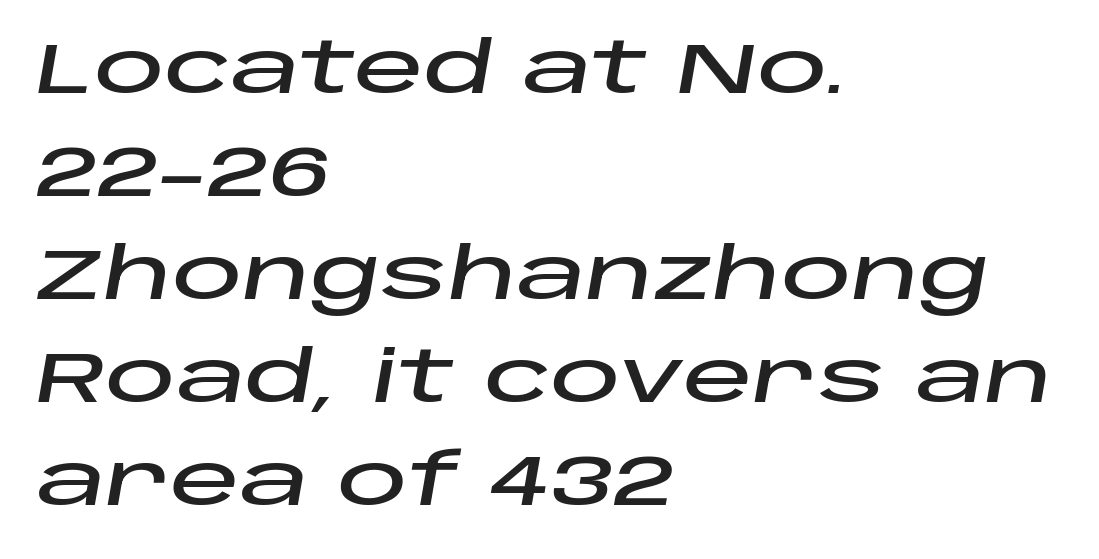
Tracking value appears to be zero — textbook default spacing. Short and long lines alike share a common starting point at left. The glyphs look as if they've been sheared to an angle. The words here are not underlined. You could not count columns in this text — the font is proportionally spaced. Students, observe: this is what conventionally led text looks like.
